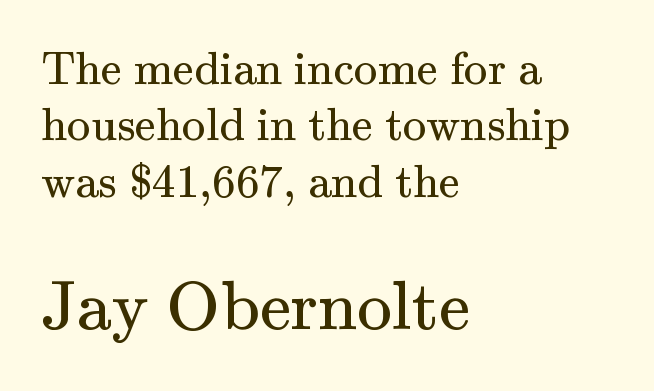
The image shows 70 px regular-weight serif type, upright; set left-aligned, line spacing 1.2x, normal letter spacing, not underlined; the second (bottom) block is 1.49x larger; medium stroke contrast and a small x-height.
